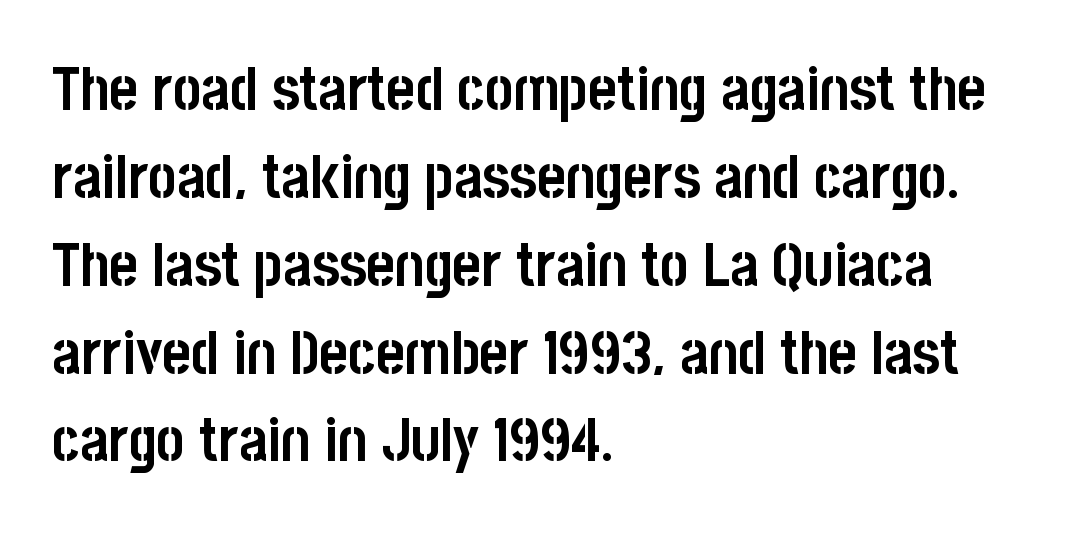
Q: Is the text bold? A: Yes.
Q: Is the text italic (slanted)? A: No, it is upright.
Q: Is the typeface a serif or a sans-serif typeface? A: Sans-serif.
Q: Is the text underlined? A: No.
Q: How is the paragraph aligned? A: Left-aligned.
Q: Is the spacing between letters normal or unusually wide? A: Normal.
Q: Is the spacing between lines tight, normal or loose? A: Normal.
Q: Width (condensed, normal, or wide)? A: Condensed.
Q: Stroke contrast? A: Low.
Q: x-height? A: Large.
Q: Monospaced? A: No.
